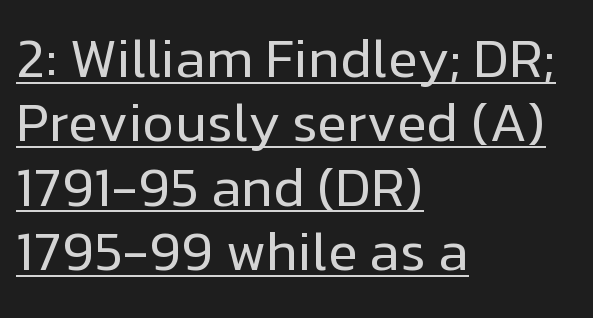
{"serif": "no", "italic": "no", "bold": "no", "weight": "regular", "width": "normal", "stroke_contrast": "low", "x_height": "medium", "monospaced": "no", "underline": "yes", "align": "left", "line_spacing_ratio": 1.17, "letter_spacing": "normal", "letter_spacing_em": 0.0, "glyph_px": 55}
